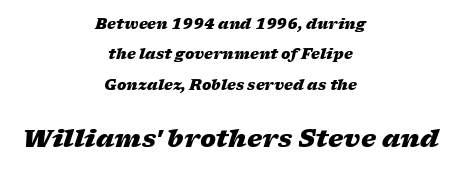
{"italic": "yes", "lean": "right", "slant_degrees": 17, "bold": "yes", "underline": "no", "align": "center", "line_spacing": "loose", "line_spacing_ratio": 2.17, "letter_spacing": "normal", "letter_spacing_em": 0.0, "larger_block": "second", "size_ratio": 1.71, "glyph_px": 24}
